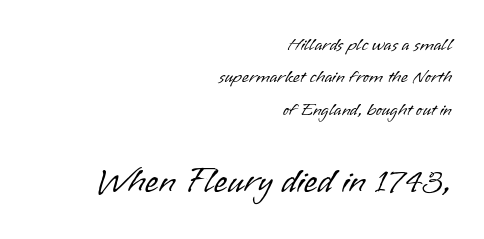
The image shows 35 px light sans-serif type; set right-aligned, line spacing 1.8x, normal letter spacing, not underlined; the second (bottom) block is 1.94x larger; low stroke contrast and a small x-height.
